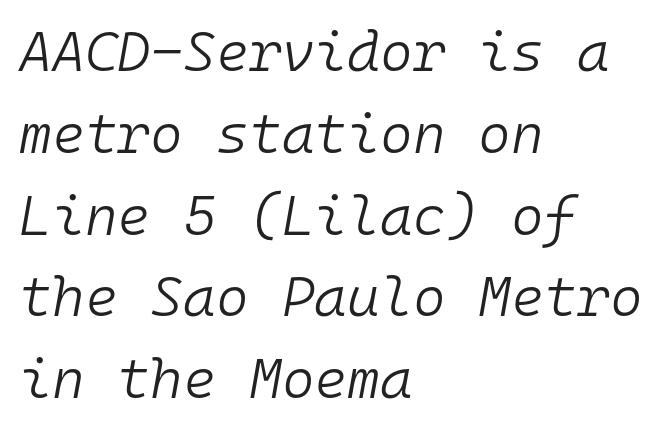
Q: Is the text bold? A: No.
Q: Is the text italic (slanted)? A: Yes, it leans right by about 10 degrees.
Q: Is the text underlined? A: No.
Q: How is the paragraph aligned? A: Left-aligned.
Q: Is the spacing between letters normal or unusually wide? A: Normal.
Q: Is the spacing between lines tight, normal or loose? A: Normal.
Q: Width (condensed, normal, or wide)? A: Normal.
Q: Stroke contrast? A: Low.
Q: x-height? A: Medium.
Q: Monospaced? A: Yes.
